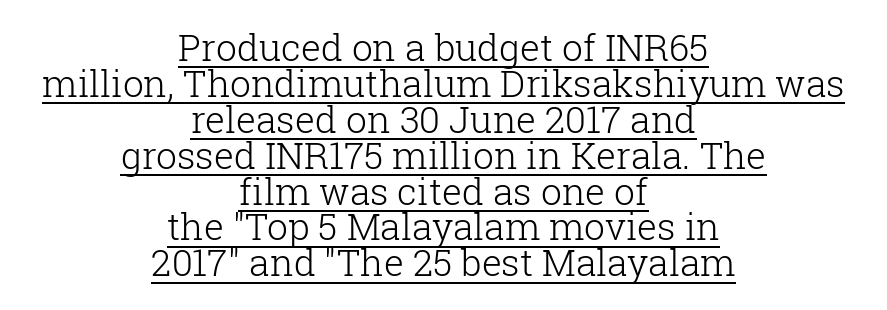
Interline gaps are noticeably narrow in this sample. Casual observation: everything's sitting right in the middle. Note: serifs present on the glyphs. Designer's note — italics off, roman on. Each letter keeps its own natural width here, so spacing adapts to shape.
